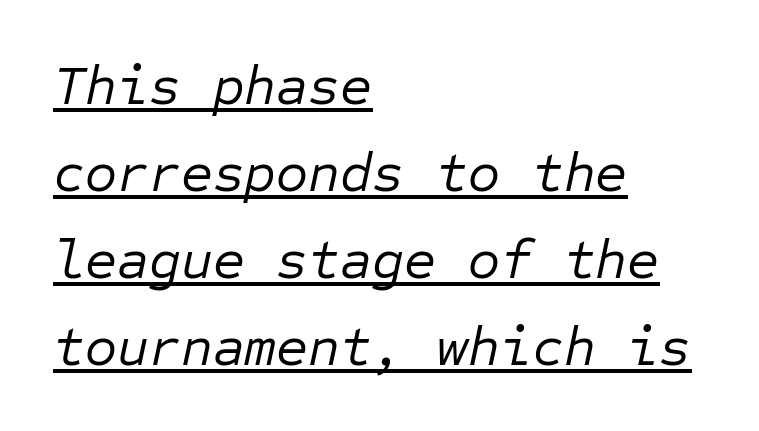
The image shows 55 px regular-weight type, italic (leaning right), monospaced; set left-aligned, normal line spacing (1.58x), normal letter spacing, underlined; low stroke contrast and a medium x-height.
